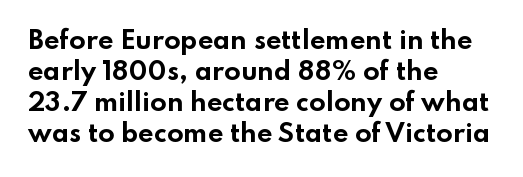
{"italic": "no", "bold": "yes", "underline": "no", "align": "left", "line_spacing": "normal", "line_spacing_ratio": 1.29, "letter_spacing": "normal", "letter_spacing_em": 0.0, "glyph_px": 24}
